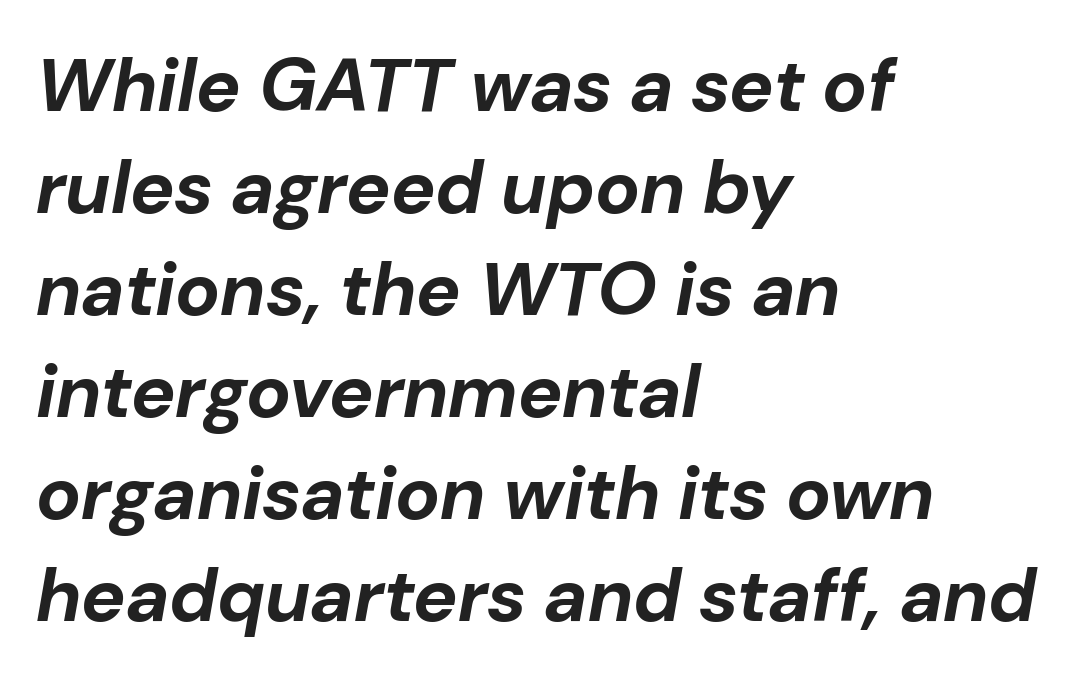
{"italic": "yes", "lean": "right", "slant_degrees": 10, "bold": "yes", "weight": "bold", "width": "normal", "stroke_contrast": "low", "x_height": "medium", "monospaced": "no", "underline": "no", "align": "left", "line_spacing": "normal", "line_spacing_ratio": 1.36, "letter_spacing": "normal", "letter_spacing_em": 0.0, "glyph_px": 75}
